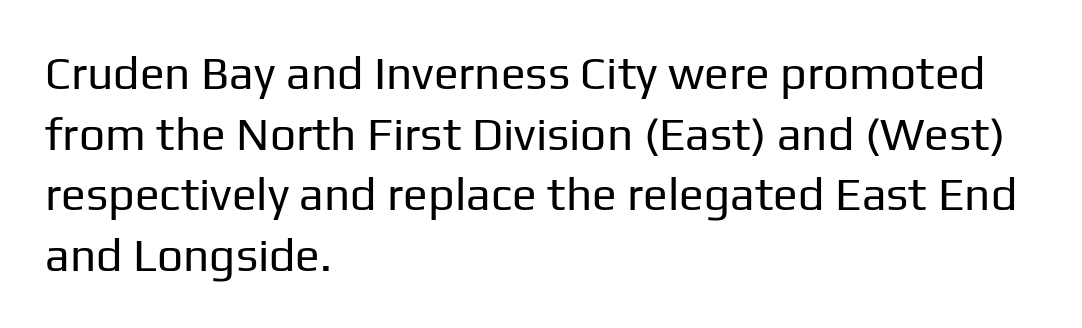
{"serif": "no", "italic": "no", "bold": "no", "weight": "regular", "width": "normal", "stroke_contrast": "low", "x_height": "medium", "monospaced": "no", "underline": "no", "align": "left", "line_spacing": "normal", "line_spacing_ratio": 1.32, "letter_spacing": "normal", "letter_spacing_em": 0.0, "glyph_px": 46}
